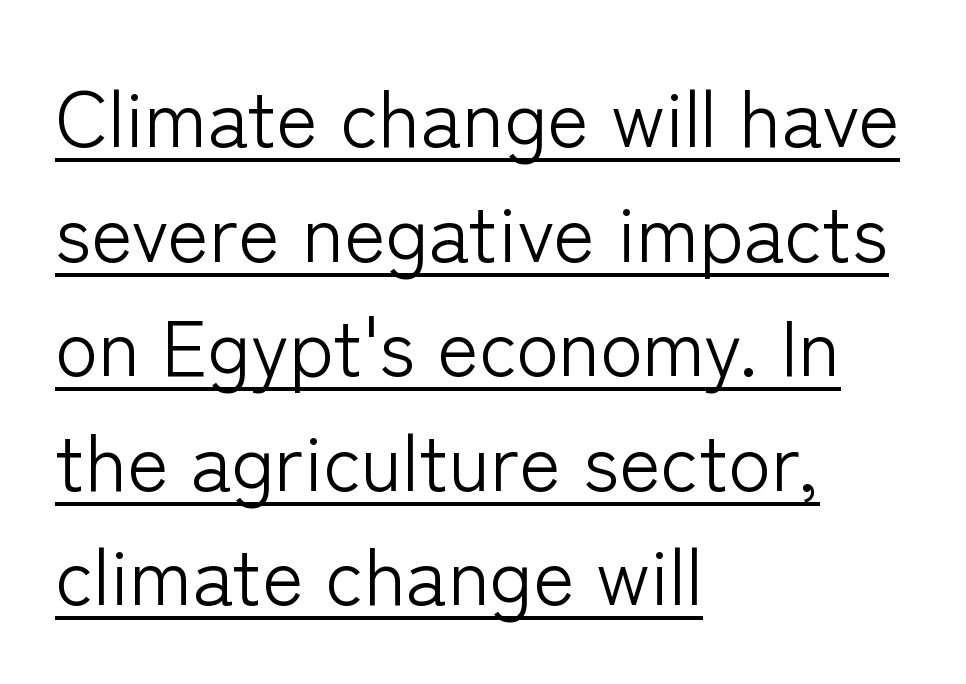
The image shows 79 px light sans-serif type, upright; set left-aligned, normal line spacing (1.45x), normal letter spacing, underlined; low stroke contrast and a medium x-height.
